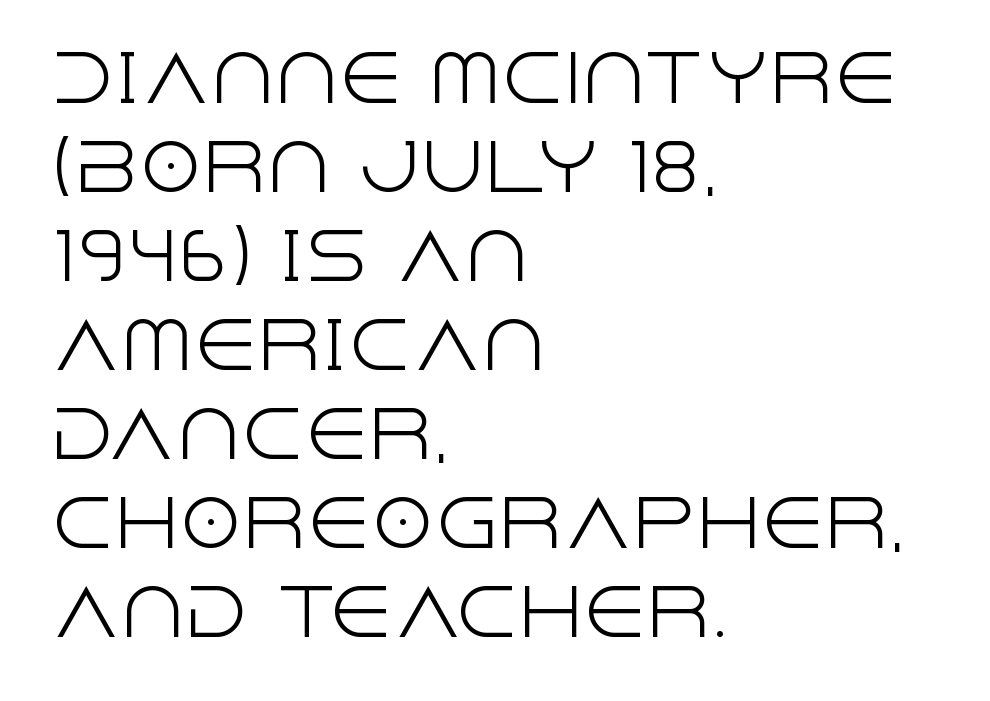
A typesetter would call this proportional, since set widths differ per character. This is not heavy type; no bold has been used. The lines sit at an ordinary, default distance from one another. Italic: no, the glyphs are upright roman. The typesetter chose a ragged-right arrangement here. The face used here is a sans, in the tradition of grotesques and geometrics.
